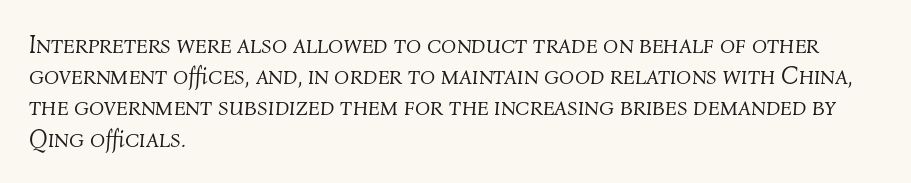
Quick note: italic. Just letters on the line, the space beneath them empty. Unbolded letterforms with no extra heft. Students, observe: this is what conventionally led text looks like.
